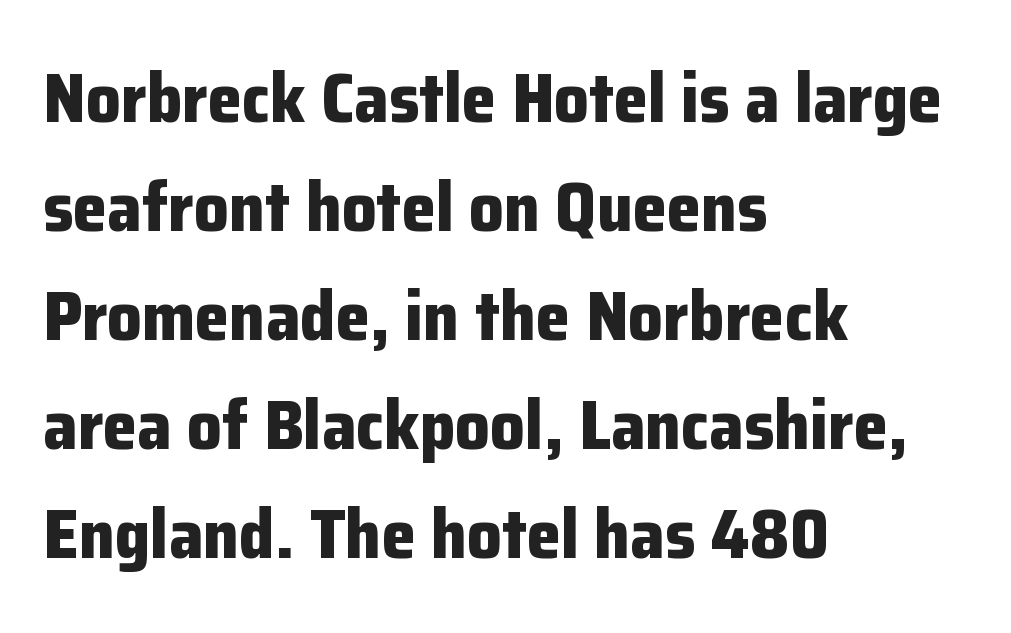
The image shows 69 px bold sans-serif type, upright; set left-aligned, normal line spacing (1.58x), normal letter spacing, not underlined; low stroke contrast and a medium x-height.
